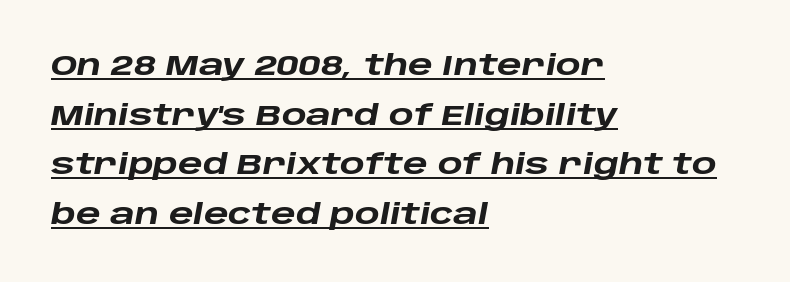
Q: Is the text bold? A: Yes.
Q: Is the text italic (slanted)? A: Yes, it leans right by about 10 degrees.
Q: Is the text underlined? A: Yes.
Q: How is the paragraph aligned? A: Left-aligned.
Q: Is the spacing between letters normal or unusually wide? A: Normal.
Q: Width (condensed, normal, or wide)? A: Wide.
Q: Stroke contrast? A: Low.
Q: x-height? A: Large.
Q: Monospaced? A: No.
